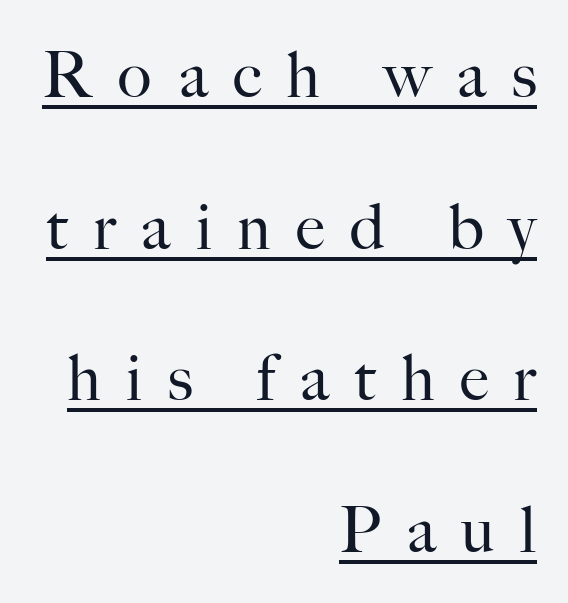
The image shows 64 px regular-weight serif type, upright; set right-aligned, loose line spacing (2.37x), unusually wide letter spacing (+0.4 em), underlined; high stroke contrast and a small x-height.
